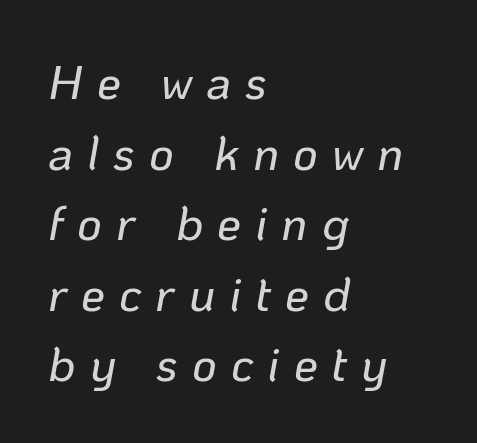
The image shows 48 px text type, italic (leaning right); set left-aligned, normal line spacing (1.47x), unusually wide letter spacing (+0.29 em), not underlined; low stroke contrast and a medium x-height.
